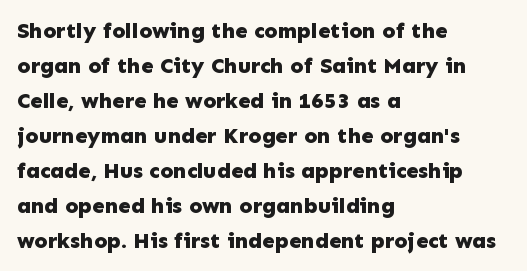
Q: Is the text bold? A: Yes.
Q: Is the text italic (slanted)? A: No, it is upright.
Q: Is the text underlined? A: No.
Q: How is the paragraph aligned? A: Left-aligned.
Q: Is the spacing between letters normal or unusually wide? A: Normal.
Q: Is the spacing between lines tight, normal or loose? A: Normal.
